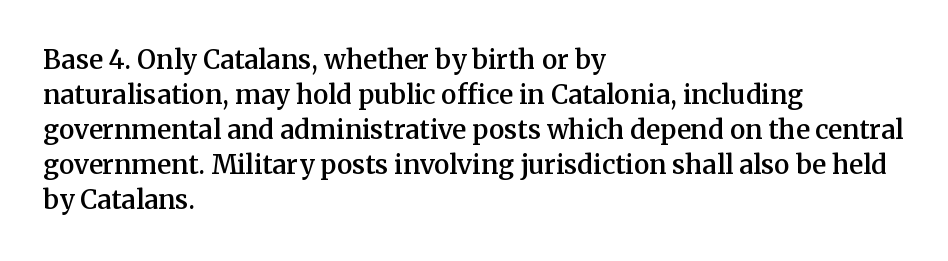
Q: Is the text bold? A: Semi-bold.
Q: Is the text italic (slanted)? A: No, it is upright.
Q: Is the text underlined? A: No.
Q: How is the paragraph aligned? A: Left-aligned.
Q: Is the spacing between letters normal or unusually wide? A: Normal.
Q: Is the spacing between lines tight, normal or loose? A: Normal.
